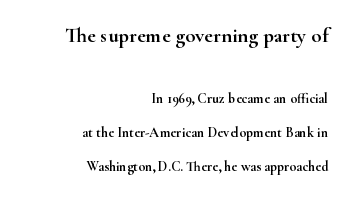
{"italic": "no", "underline": "no", "align": "right", "line_spacing": "loose", "line_spacing_ratio": 2.43, "letter_spacing": "normal", "letter_spacing_em": 0.0, "larger_block": "first", "size_ratio": 1.5, "glyph_px": 21}
